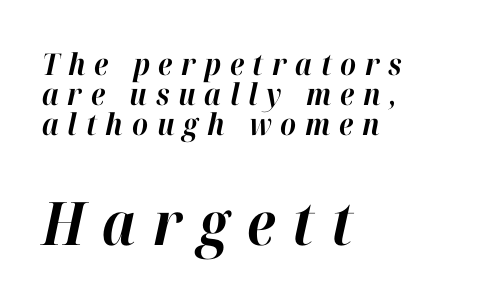
The image shows 60 px bold type, italic (leaning right); set left-aligned, tight line spacing (1.0x), unusually wide letter spacing (+0.29 em), not underlined; the second (bottom) block is 2.0x larger; high stroke contrast and a medium x-height.
